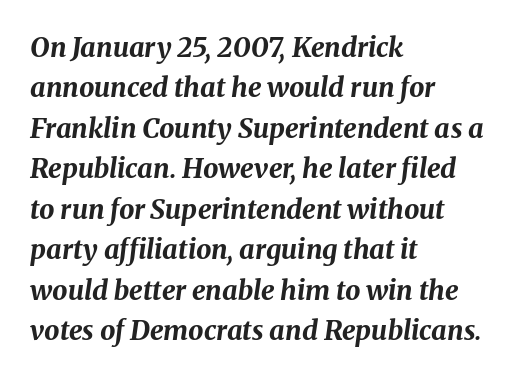
This sample uses an oblique cut, with every glyph tilted off the vertical. The face used here is rendered with its standard letterfit. Leading matches the norm, producing a regular column. Which margin do the lines hug? The left one — the right edge is uneven. Glance below the letters and you will spot only blank space. Chunky letters — that's bold for sure.
